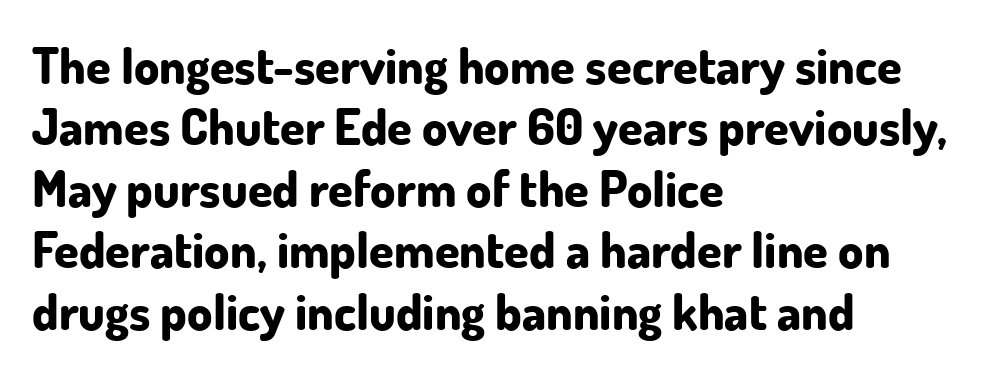
Q: Is the text bold? A: Yes.
Q: Is the text italic (slanted)? A: No, it is upright.
Q: Is the typeface a serif or a sans-serif typeface? A: Sans-serif.
Q: Is the text underlined? A: No.
Q: How is the paragraph aligned? A: Left-aligned.
Q: Is the spacing between letters normal or unusually wide? A: Normal.
Q: Width (condensed, normal, or wide)? A: Normal.
Q: Stroke contrast? A: Low.
Q: x-height? A: Small.
Q: Monospaced? A: No.
